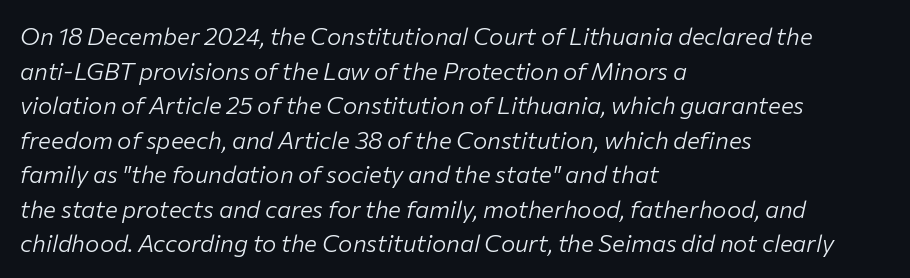
Q: Is the text bold? A: No.
Q: Is the text italic (slanted)? A: Yes, it leans right by about 12 degrees.
Q: Is the text underlined? A: No.
Q: How is the paragraph aligned? A: Left-aligned.
Q: Is the spacing between letters normal or unusually wide? A: Normal.
Q: Is the spacing between lines tight, normal or loose? A: Normal.
